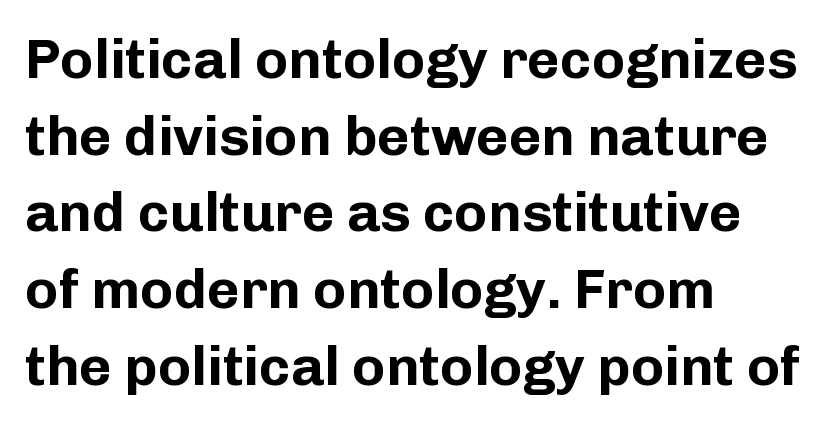
Q: Is the text bold? A: Yes.
Q: Is the text italic (slanted)? A: No, it is upright.
Q: Is the typeface a serif or a sans-serif typeface? A: Sans-serif.
Q: Is the text underlined? A: No.
Q: How is the paragraph aligned? A: Left-aligned.
Q: Is the spacing between letters normal or unusually wide? A: Normal.
Q: Is the spacing between lines tight, normal or loose? A: Normal.
Q: Width (condensed, normal, or wide)? A: Normal.
Q: Stroke contrast? A: Low.
Q: x-height? A: Medium.
Q: Monospaced? A: No.
